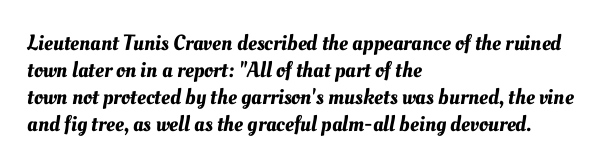
Q: Is the text underlined? A: No.
Q: How is the paragraph aligned? A: Left-aligned.
Q: Is the spacing between letters normal or unusually wide? A: Normal.
